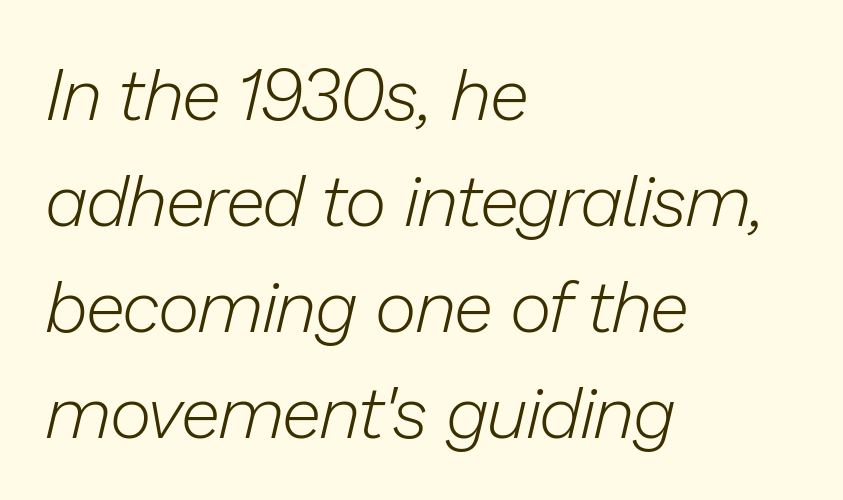
Q: Is the text bold? A: No.
Q: Is the text italic (slanted)? A: Yes, it leans right by about 13 degrees.
Q: Is the text underlined? A: No.
Q: How is the paragraph aligned? A: Left-aligned.
Q: Is the spacing between letters normal or unusually wide? A: Normal.
Q: Is the spacing between lines tight, normal or loose? A: Normal.
Q: Width (condensed, normal, or wide)? A: Normal.
Q: Stroke contrast? A: Low.
Q: x-height? A: Medium.
Q: Monospaced? A: No.
